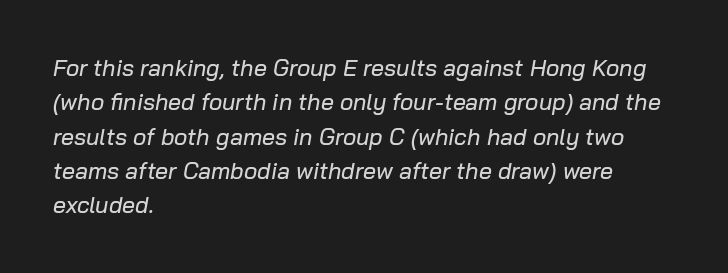
The image shows 23 px text type, italic (leaning right); set left-aligned, normal line spacing (1.49x), normal letter spacing, not underlined.
